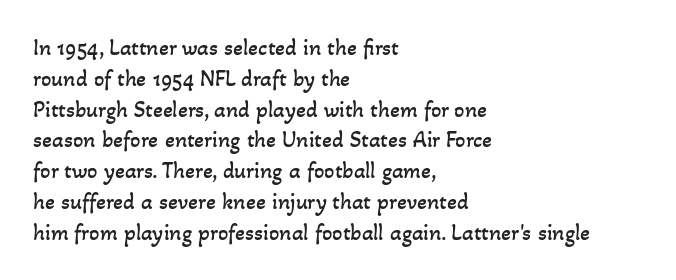
Q: Is the text bold? A: No.
Q: Is the text underlined? A: No.
Q: How is the paragraph aligned? A: Left-aligned.
Q: Is the spacing between letters normal or unusually wide? A: Normal.
Q: Is the spacing between lines tight, normal or loose? A: Normal.
